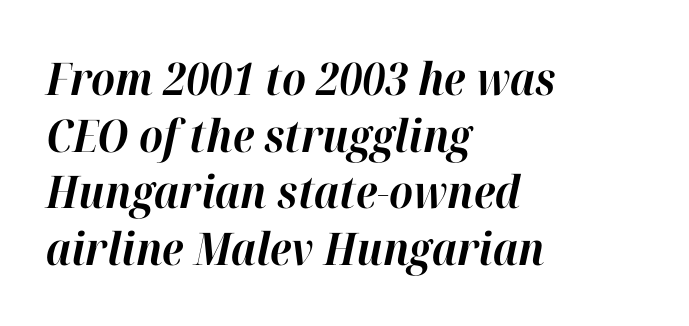
The image shows 45 px bold type, italic (leaning right); set left-aligned, normal line spacing (1.26x), normal letter spacing, not underlined; high stroke contrast and a medium x-height.
